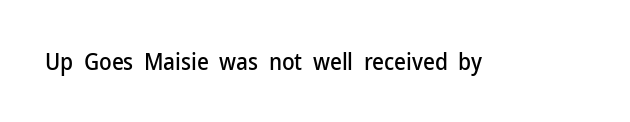
The image shows 23 px text type, upright; set normal letter spacing, not underlined.
